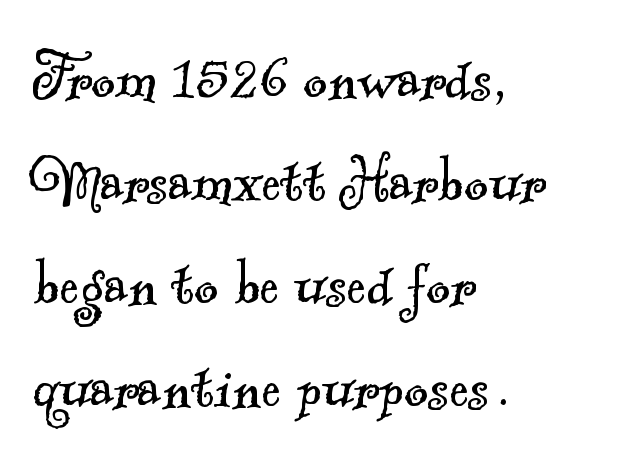
Q: Is the text bold? A: No.
Q: Is the typeface a serif or a sans-serif typeface? A: Serif.
Q: Is the text underlined? A: No.
Q: How is the paragraph aligned? A: Left-aligned.
Q: Is the spacing between letters normal or unusually wide? A: Normal.
Q: Is the spacing between lines tight, normal or loose? A: Normal.
Q: Width (condensed, normal, or wide)? A: Normal.
Q: x-height? A: Small.
Q: Monospaced? A: No.
